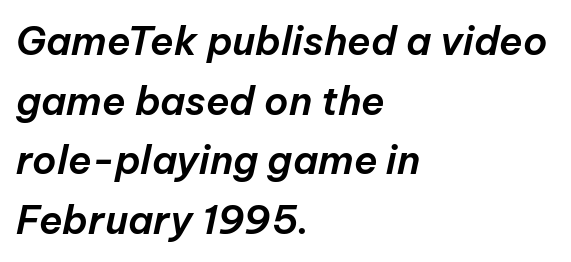
{"italic": "yes", "lean": "right", "slant_degrees": 12, "width": "normal", "stroke_contrast": "low", "x_height": "medium", "monospaced": "no", "underline": "no", "align": "left", "line_spacing": "normal", "line_spacing_ratio": 1.53, "letter_spacing": "normal", "letter_spacing_em": 0.0, "glyph_px": 39}
